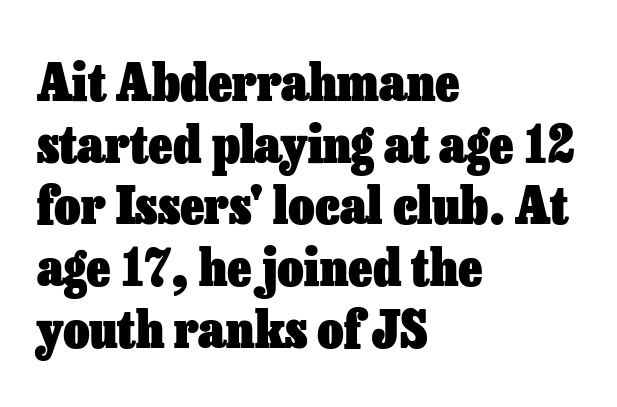
{"italic": "no", "bold": "yes", "weight": "heavy", "width": "normal", "stroke_contrast": "low", "x_height": "medium", "monospaced": "no", "underline": "no", "align": "left", "line_spacing_ratio": 1.21, "letter_spacing": "normal", "letter_spacing_em": 0.0, "glyph_px": 51}
